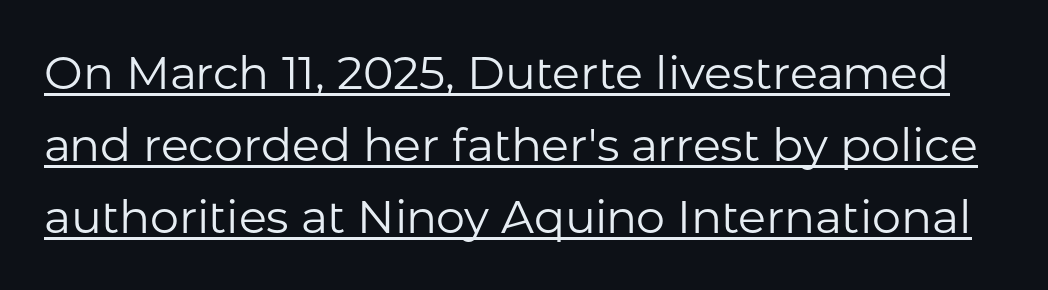
Q: Is the text bold? A: No.
Q: Is the text italic (slanted)? A: No, it is upright.
Q: Is the typeface a serif or a sans-serif typeface? A: Sans-serif.
Q: Is the text underlined? A: Yes.
Q: Is the spacing between letters normal or unusually wide? A: Normal.
Q: Is the spacing between lines tight, normal or loose? A: Normal.
Q: Width (condensed, normal, or wide)? A: Normal.
Q: Stroke contrast? A: Low.
Q: x-height? A: Medium.
Q: Monospaced? A: No.
